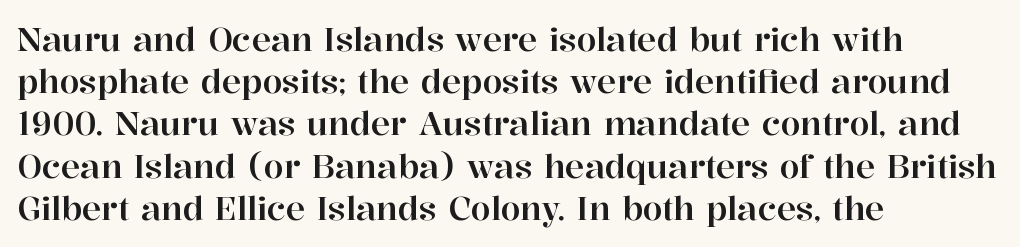
Q: Is the text italic (slanted)? A: No, it is upright.
Q: Is the typeface a serif or a sans-serif typeface? A: Serif.
Q: Is the text underlined? A: No.
Q: How is the paragraph aligned? A: Left-aligned.
Q: Is the spacing between letters normal or unusually wide? A: Normal.
Q: Is the spacing between lines tight, normal or loose? A: Normal.
Q: Width (condensed, normal, or wide)? A: Normal.
Q: Stroke contrast? A: High.
Q: x-height? A: Medium.
Q: Monospaced? A: No.
